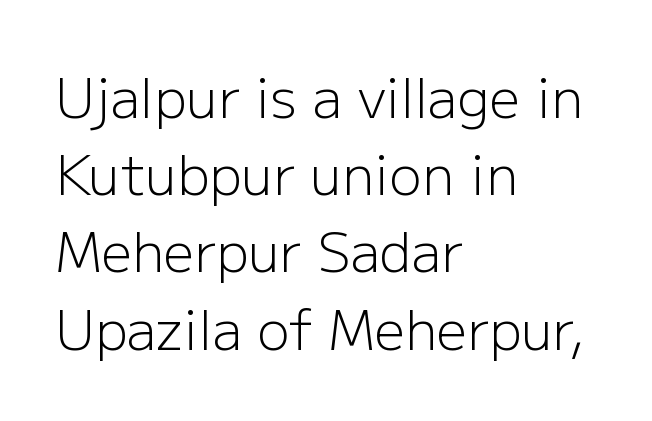
The cut favours lightness, reaching ordinary text weight at its darkest. Each letter's strokes conclude bluntly, with no projecting serifs. No extra tracking has been applied to these lines. Varying glyph widths throughout — classic text-font behaviour. These lines stack with their left ends in a neat column. Is there much room between lines? A standard amount, neither cramped nor airy.
